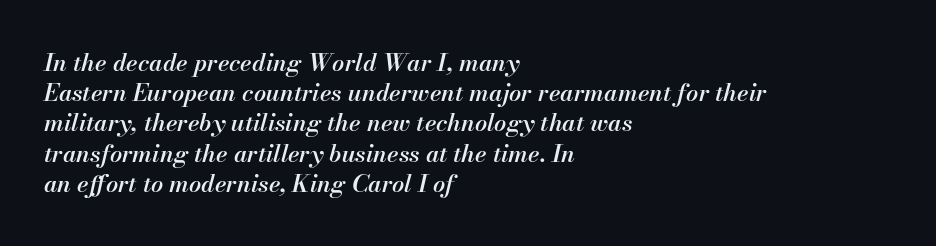
The characters look somewhat weighty, a semibold short of true bold. Compared with typical paragraphs, the rows here are spaced about the same. The compositor pushed each line to the left boundary. An italicized treatment has been applied to the whole sample. The zone under the glyphs is completely vacant. Nothing unusual about the tracking: characters are spaced as the font intends.
